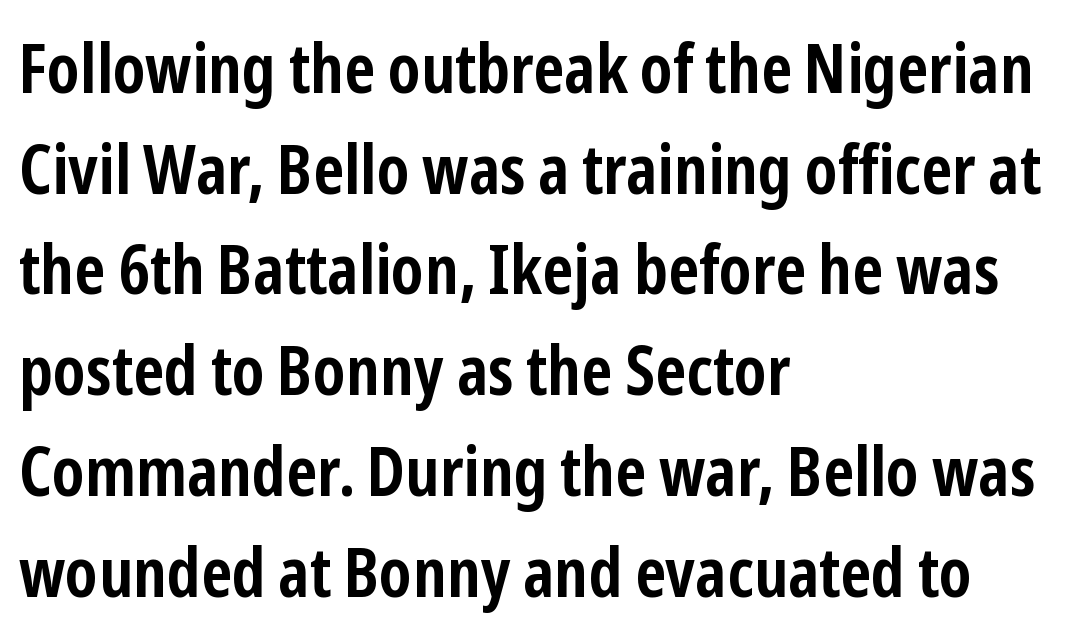
Q: Is the text bold? A: Yes.
Q: Is the text italic (slanted)? A: No, it is upright.
Q: Is the typeface a serif or a sans-serif typeface? A: Sans-serif.
Q: Is the text underlined? A: No.
Q: How is the paragraph aligned? A: Left-aligned.
Q: Is the spacing between letters normal or unusually wide? A: Normal.
Q: Is the spacing between lines tight, normal or loose? A: Normal.
Q: Width (condensed, normal, or wide)? A: Condensed.
Q: Stroke contrast? A: Low.
Q: x-height? A: Medium.
Q: Monospaced? A: No.
